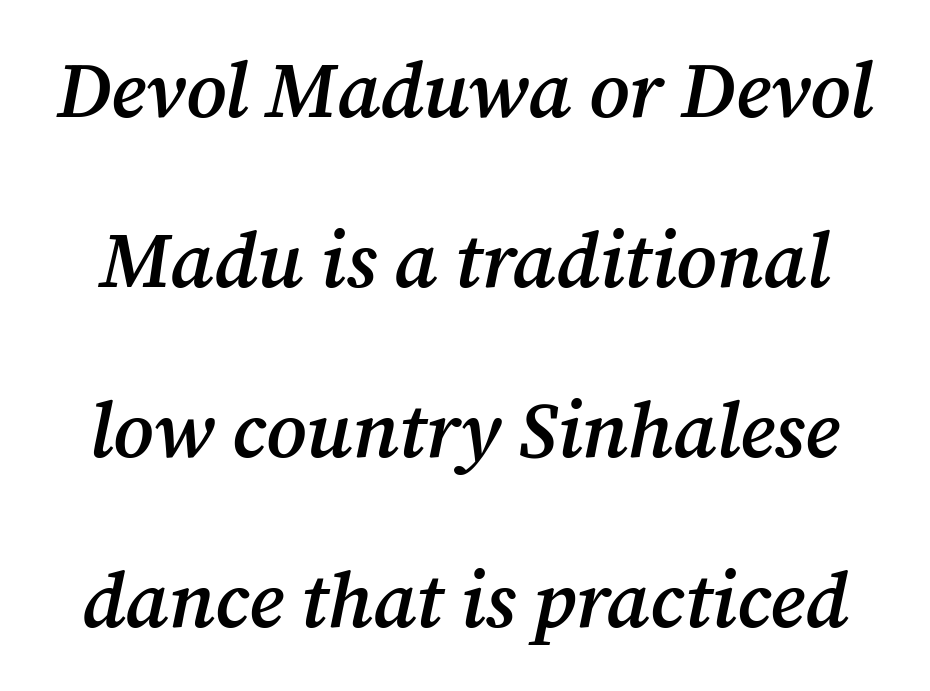
{"serif": "yes", "italic": "yes", "lean": "right", "slant_degrees": 12, "bold": "semi", "weight": "semibold", "width": "normal", "stroke_contrast": "medium", "x_height": "medium", "monospaced": "no", "underline": "no", "line_spacing": "loose", "line_spacing_ratio": 2.18, "letter_spacing": "normal", "letter_spacing_em": 0.0, "glyph_px": 78}
